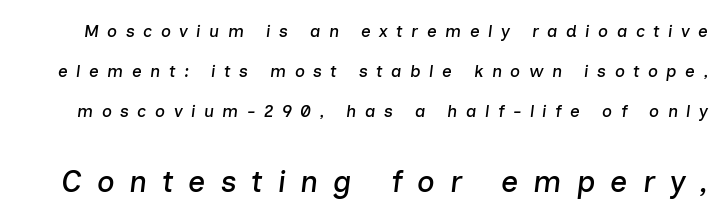
The area under the type is left untouched. The tracking jumps out immediately: characters are airy and widely separated. You could fit nearly another row in the gap between these rows. You could not count columns in this text — the font is proportionally spaced. A typesetter would mark this as italic. You get the small type first, then a jump to larger type.
